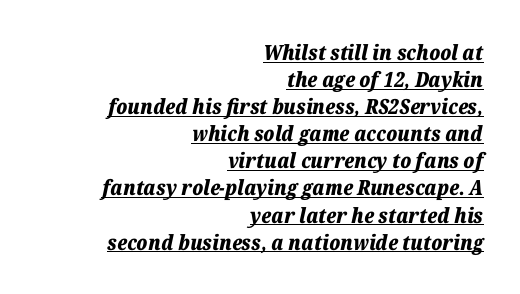
What stands out about the letter spacing? Nothing — it is the standard amount. Notice how a bar underscores the lettering throughout. The ragged edge is on the left, which tells us the setting is flush right. The lettering tilts uniformly, giving the passage an italic look. Emphasis by weight is at full strength: bold. Vertically, the passage feels balanced, rows spaced as you'd expect.
